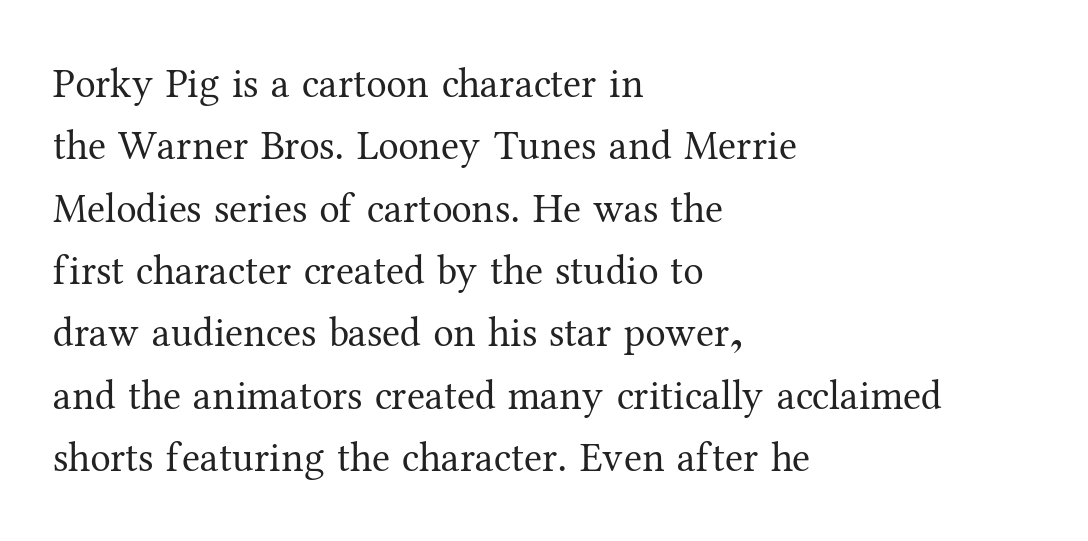
{"serif": "yes", "italic": "no", "bold": "no", "weight": "regular", "width": "normal", "stroke_contrast": "medium", "x_height": "medium", "monospaced": "no", "underline": "no", "align": "left", "line_spacing": "normal", "line_spacing_ratio": 1.52, "letter_spacing": "normal", "letter_spacing_em": 0.0, "glyph_px": 41}
